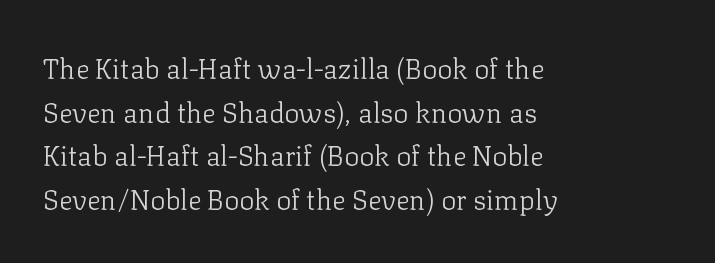
The vertical gap from one line to the next is medium. The weight would be labelled regular, book, light, or lighter still. In CSS terms this would be text-align: left. I'd call this a serif setting — the letters wear small feet. The typography opts for an upright posture over an oblique one.
